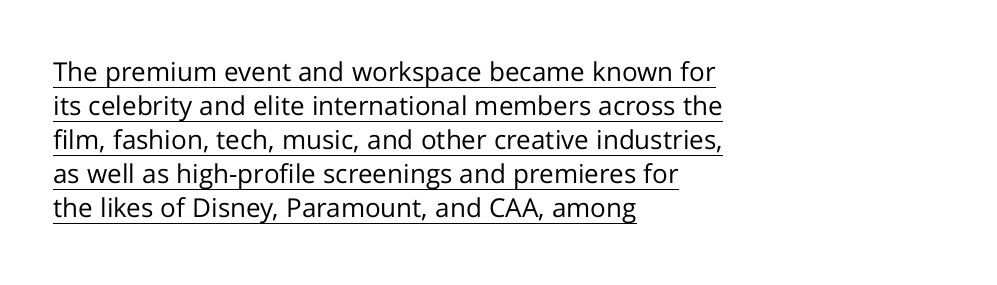
The image shows 26 px text type, upright; set left-aligned, normal line spacing (1.31x), normal letter spacing, underlined.
